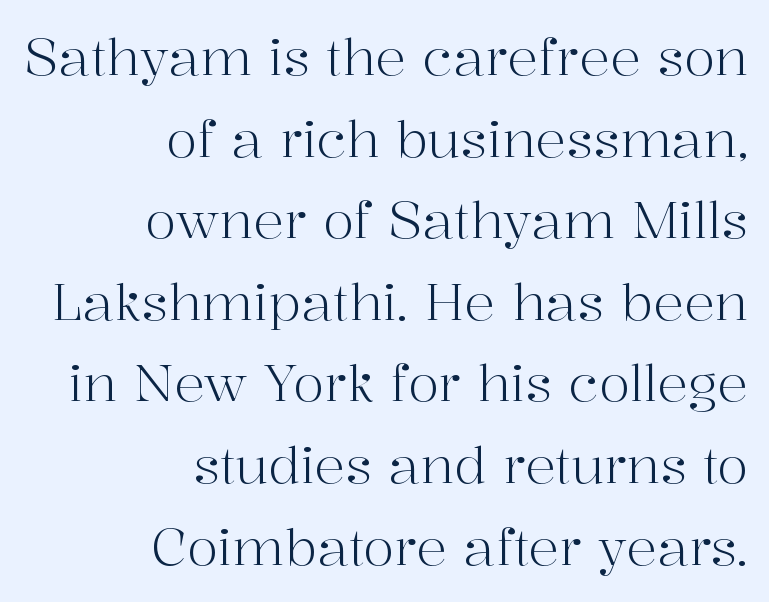
Q: Is the text bold? A: No.
Q: Is the text italic (slanted)? A: No, it is upright.
Q: Is the typeface a serif or a sans-serif typeface? A: Serif.
Q: Is the text underlined? A: No.
Q: How is the paragraph aligned? A: Right-aligned.
Q: Is the spacing between letters normal or unusually wide? A: Normal.
Q: Is the spacing between lines tight, normal or loose? A: Normal.
Q: Width (condensed, normal, or wide)? A: Normal.
Q: Stroke contrast? A: High.
Q: x-height? A: Medium.
Q: Monospaced? A: No.
